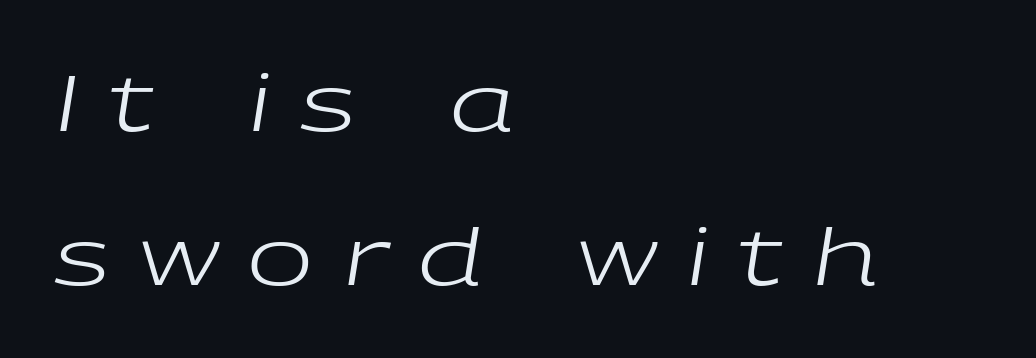
Q: Is the text bold? A: No.
Q: Is the text italic (slanted)? A: Yes, it leans right by about 9 degrees.
Q: Is the text underlined? A: No.
Q: How is the paragraph aligned? A: Left-aligned.
Q: Is the spacing between letters normal or unusually wide? A: Unusually wide.
Q: Is the spacing between lines tight, normal or loose? A: Loose.
Q: Width (condensed, normal, or wide)? A: Wide.
Q: Stroke contrast? A: Low.
Q: x-height? A: Medium.
Q: Monospaced? A: No.
